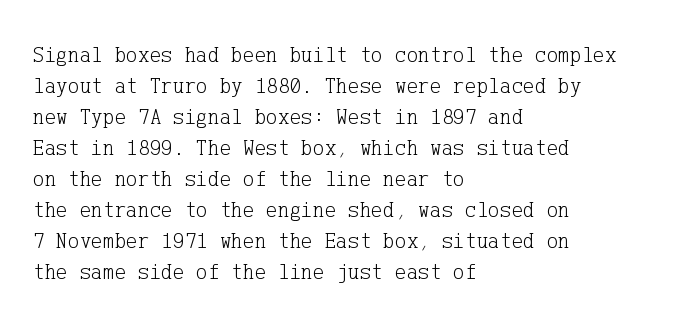
{"italic": "no", "bold": "no", "underline": "no", "align": "left", "line_spacing": "normal", "line_spacing_ratio": 1.41, "letter_spacing": "normal", "letter_spacing_em": 0.0, "glyph_px": 22}
